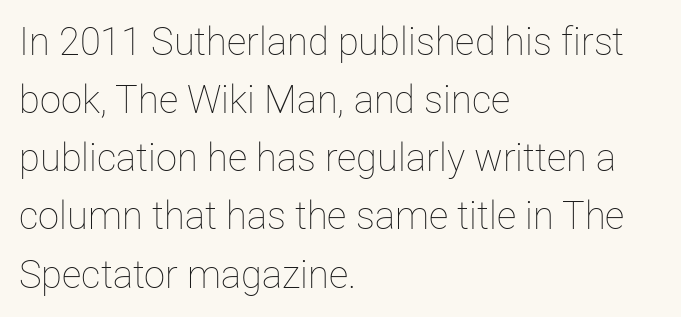
{"italic": "no", "bold": "no", "weight": "thin", "width": "normal", "stroke_contrast": "low", "x_height": "medium", "monospaced": "no", "underline": "no", "align": "left", "line_spacing": "normal", "line_spacing_ratio": 1.53, "letter_spacing": "normal", "letter_spacing_em": 0.0, "glyph_px": 38}
